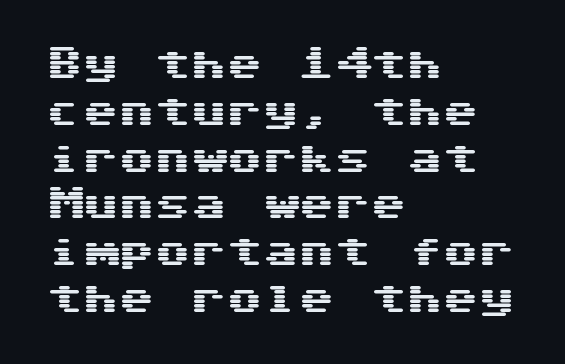
The image shows 36 px wide sans-serif type, upright; set left-aligned, normal line spacing (1.3x), normal letter spacing, not underlined; medium stroke contrast and a medium x-height.
